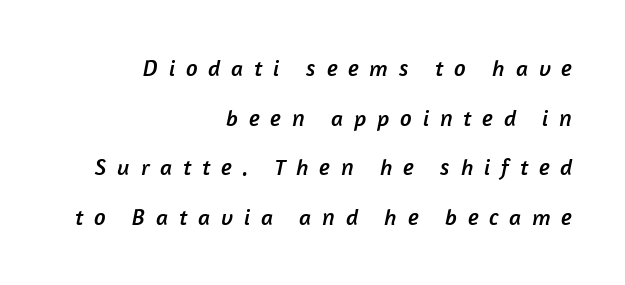
{"underline": "no", "align": "right", "line_spacing": "loose", "line_spacing_ratio": 2.16, "letter_spacing": "wide", "letter_spacing_em": 0.47, "glyph_px": 23}
